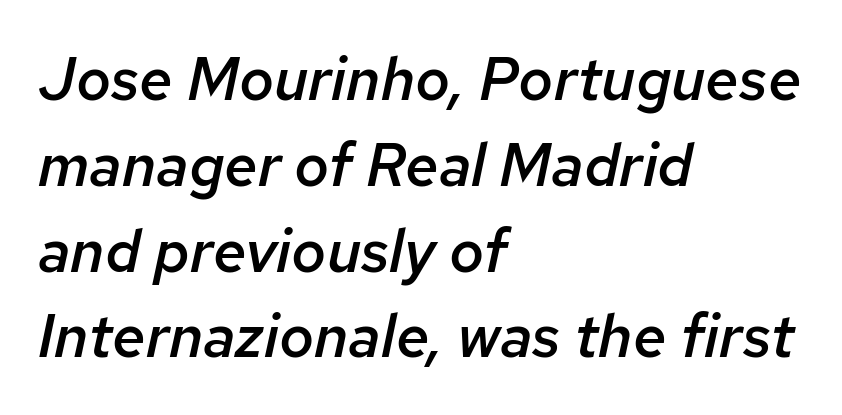
No extra tracking has been applied to these lines. The passage shown leans; its letterforms are oblique. This block has exactly the height ordinary leading produces. Horizontally, the lines are justified to the leading edge only.
